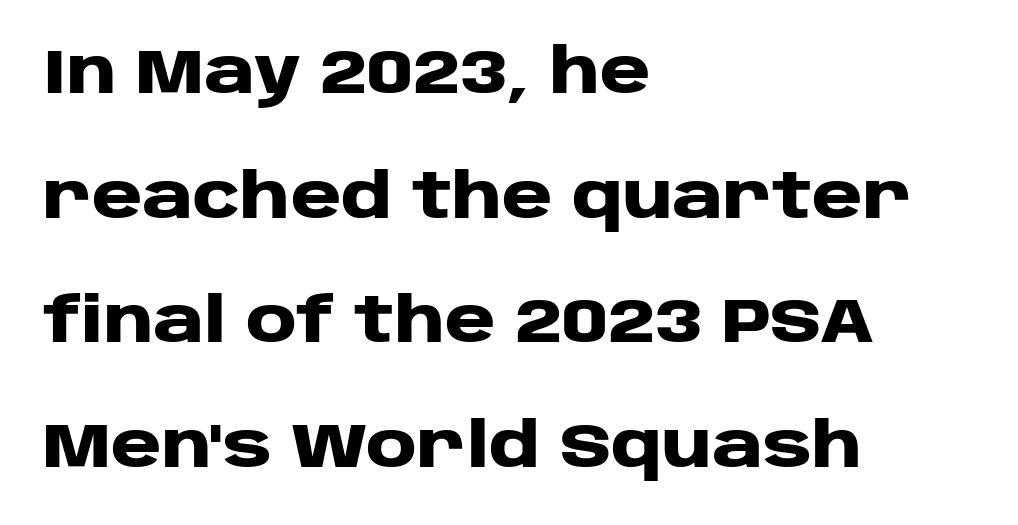
Glyph-to-glyph distance matches everyday printed text. Plain, unruled lines of type. The passage shown stacks its lines with a broad gap. Layout note: lines flush left. Is there any slant? The stems are plumb.
